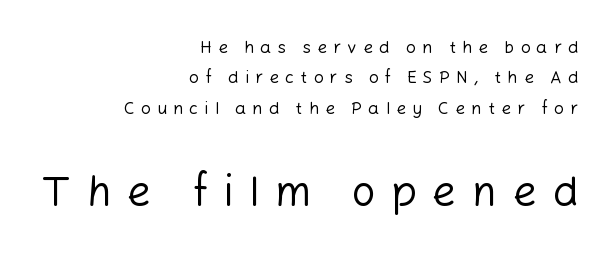
Q: Is the text bold? A: No.
Q: Is the text italic (slanted)? A: No, it is upright.
Q: Is the typeface a serif or a sans-serif typeface? A: Sans-serif.
Q: Is the text underlined? A: No.
Q: How is the paragraph aligned? A: Right-aligned.
Q: Is the spacing between letters normal or unusually wide? A: Unusually wide.
Q: Which block of text is set in a larger size, the first (top) or the second (bottom)? A: The second (bottom) one.
Q: Width (condensed, normal, or wide)? A: Normal.
Q: Stroke contrast? A: Low.
Q: x-height? A: Medium.
Q: Monospaced? A: No.
